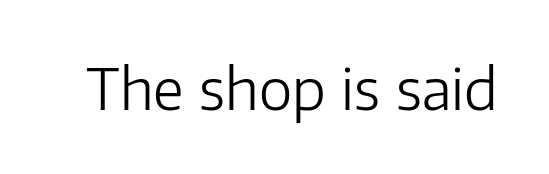
{"serif": "no", "italic": "no", "bold": "no", "weight": "light", "width": "normal", "stroke_contrast": "low", "x_height": "medium", "monospaced": "no", "underline": "no", "letter_spacing": "normal", "letter_spacing_em": 0.0, "glyph_px": 57}
